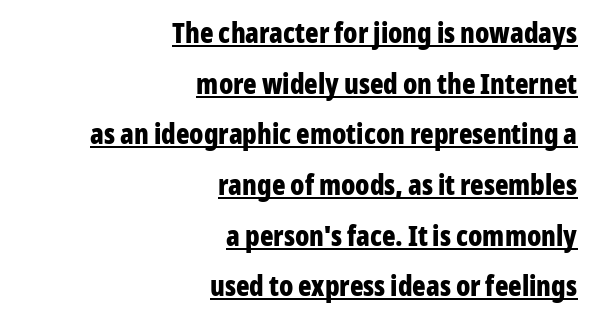
Q: Is the text bold? A: Yes.
Q: Is the text italic (slanted)? A: No, it is upright.
Q: Is the typeface a serif or a sans-serif typeface? A: Sans-serif.
Q: Is the text underlined? A: Yes.
Q: How is the paragraph aligned? A: Right-aligned.
Q: Is the spacing between letters normal or unusually wide? A: Normal.
Q: Width (condensed, normal, or wide)? A: Condensed.
Q: Stroke contrast? A: Low.
Q: x-height? A: Medium.
Q: Monospaced? A: No.
